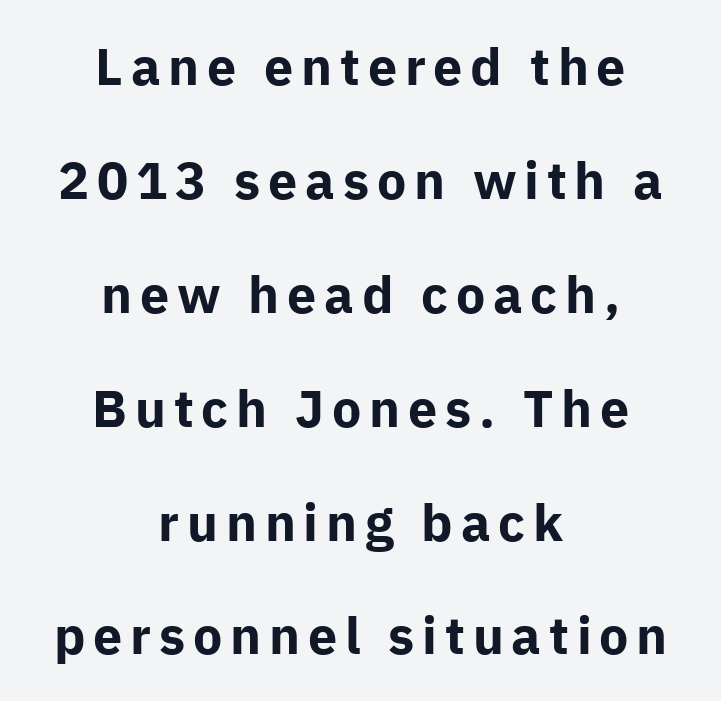
{"serif": "no", "italic": "no", "bold": "yes", "weight": "bold", "width": "normal", "stroke_contrast": "low", "x_height": "medium", "monospaced": "no", "underline": "no", "align": "center", "line_spacing": "loose", "line_spacing_ratio": 2.19, "glyph_px": 52}
